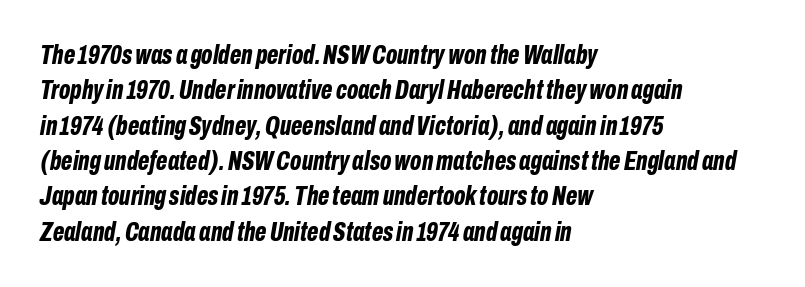
{"italic": "yes", "lean": "right", "slant_degrees": 10, "bold": "yes", "underline": "no", "align": "left", "line_spacing": "normal", "line_spacing_ratio": 1.31, "letter_spacing": "normal", "letter_spacing_em": 0.0, "glyph_px": 27}
